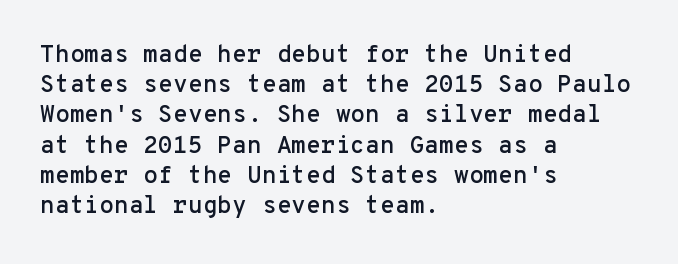
{"italic": "no", "underline": "no", "align": "left", "line_spacing": "normal", "line_spacing_ratio": 1.26, "letter_spacing": "normal", "letter_spacing_em": 0.0, "glyph_px": 24}
